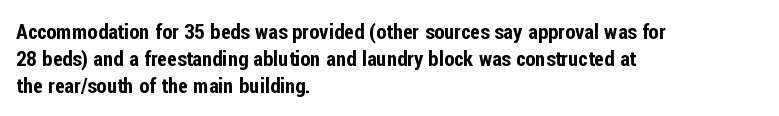
The image shows 21 px text type, upright; set left-aligned, normal line spacing (1.28x), normal letter spacing, not underlined.
